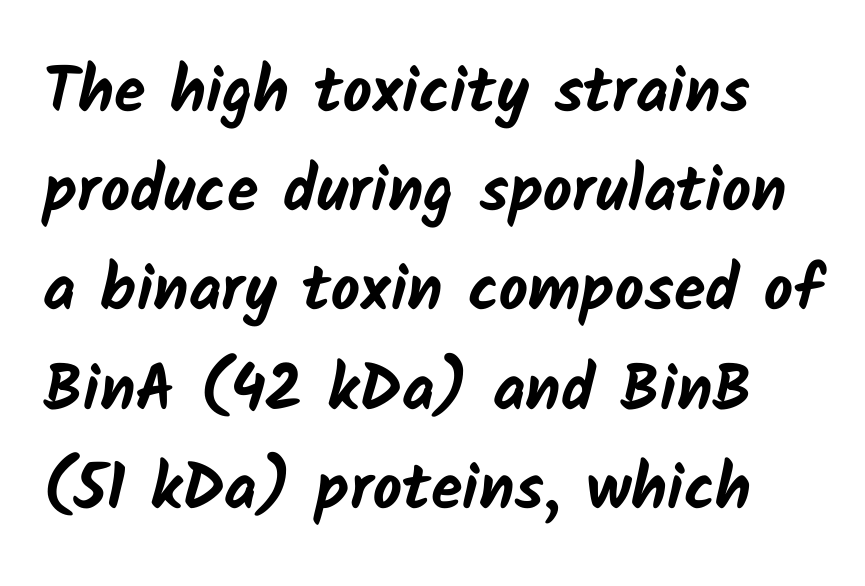
Q: Is the text bold? A: Yes.
Q: Is the typeface a serif or a sans-serif typeface? A: Sans-serif.
Q: Is the text underlined? A: No.
Q: Is the spacing between letters normal or unusually wide? A: Normal.
Q: Is the spacing between lines tight, normal or loose? A: Normal.
Q: Width (condensed, normal, or wide)? A: Normal.
Q: Stroke contrast? A: Low.
Q: x-height? A: Medium.
Q: Monospaced? A: No.
